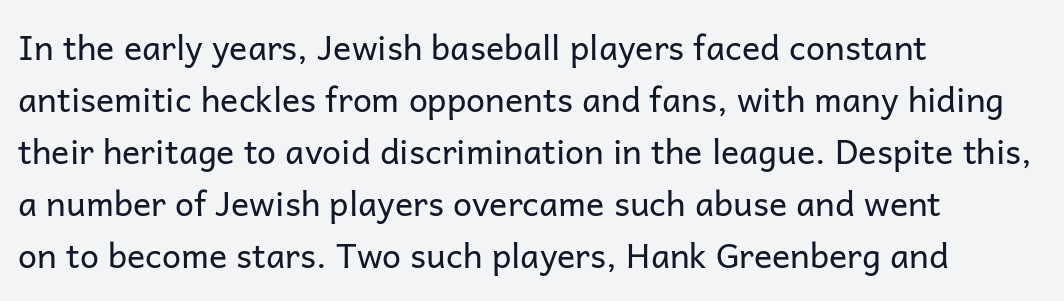
{"serif": "no", "italic": "no", "bold": "no", "weight": "regular", "width": "normal", "stroke_contrast": "low", "x_height": "medium", "monospaced": "no", "underline": "no", "align": "left", "line_spacing": "normal", "line_spacing_ratio": 1.53, "letter_spacing": "normal", "letter_spacing_em": 0.0, "glyph_px": 34}
